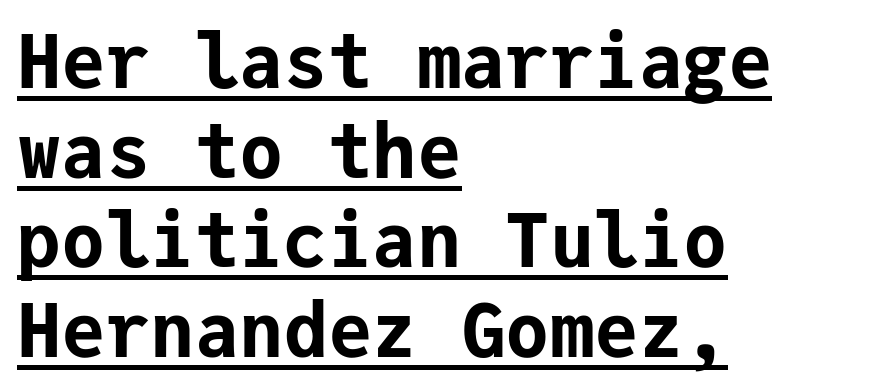
Q: Is the text bold? A: Yes.
Q: Is the text italic (slanted)? A: No, it is upright.
Q: Is the typeface a serif or a sans-serif typeface? A: Sans-serif.
Q: Is the text underlined? A: Yes.
Q: How is the paragraph aligned? A: Left-aligned.
Q: Is the spacing between letters normal or unusually wide? A: Normal.
Q: Width (condensed, normal, or wide)? A: Normal.
Q: Stroke contrast? A: Low.
Q: x-height? A: Medium.
Q: Monospaced? A: Yes.
